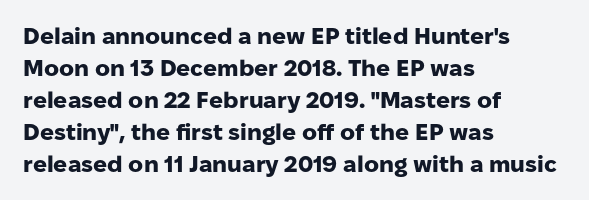
Compared with typical paragraphs, the rows here are spaced about the same. In terms of posture, this sample is upright. You'd pick this weight for a headline — it's a proper bold. Typeset ragged right — the left edge is the straight one.
